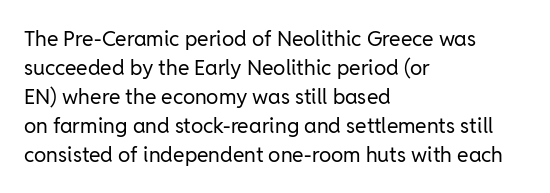
{"italic": "no", "bold": "no", "underline": "no", "align": "left", "line_spacing": "normal", "line_spacing_ratio": 1.38, "letter_spacing": "normal", "letter_spacing_em": 0.0, "glyph_px": 21}
